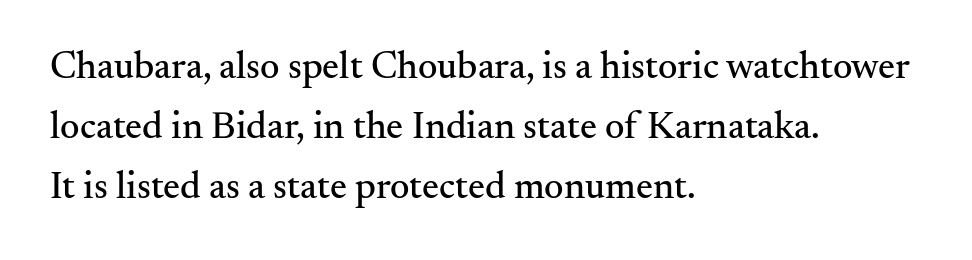
The image shows 38 px serif type, upright; set left-aligned, normal line spacing (1.58x), normal letter spacing, not underlined; medium stroke contrast and a small x-height.
